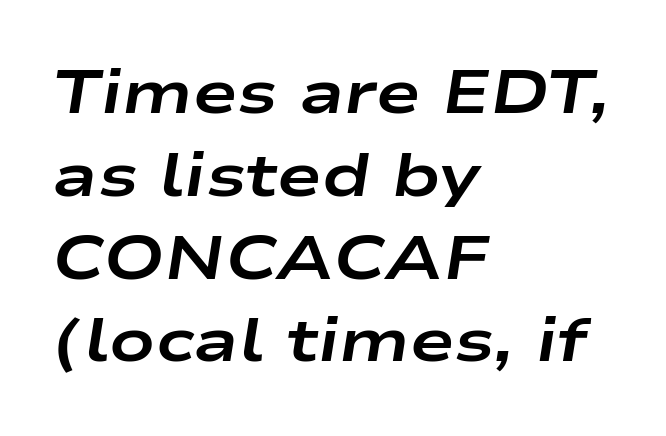
{"italic": "yes", "lean": "right", "slant_degrees": 9, "bold": "yes", "weight": "bold", "width": "wide", "stroke_contrast": "low", "x_height": "medium", "monospaced": "no", "underline": "no", "align": "left", "line_spacing": "normal", "line_spacing_ratio": 1.38, "letter_spacing": "normal", "letter_spacing_em": 0.0, "glyph_px": 60}
